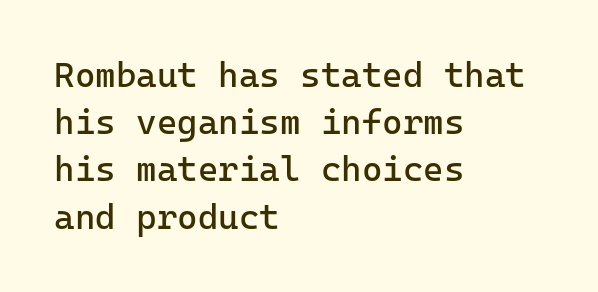
Vertically, the passage feels balanced, rows spaced as you'd expect. Words appear dense and cohesive because spacing is normal. Weight: in the light-to-regular range. This rendering uses left alignment, leaving the right contour irregular. The typeface chosen for these lines omits serifs. Rendered with straight, roman letterforms.
